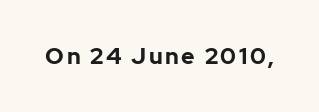
The words here are not underlined. Ascenders rise straight up at ninety degrees. What weight is shown? A full bold with thick strokes.
